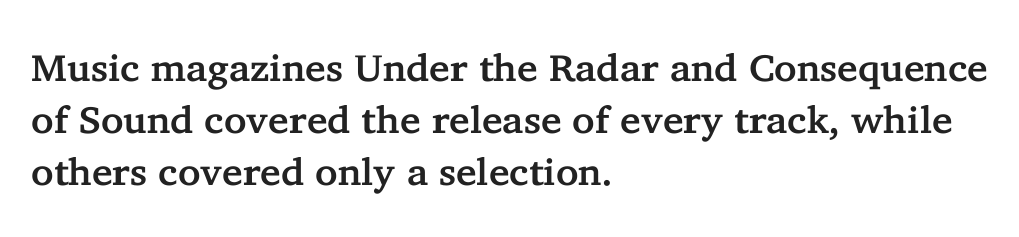
The image shows 38 px serif type, upright; set left-aligned, normal line spacing (1.37x), normal letter spacing, not underlined; low stroke contrast and a medium x-height.
